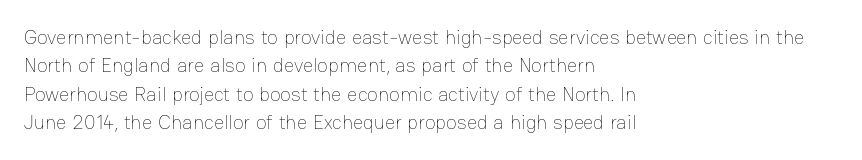
The image shows 20 px text type, upright; set left-aligned, normal line spacing (1.42x), normal letter spacing, not underlined.
